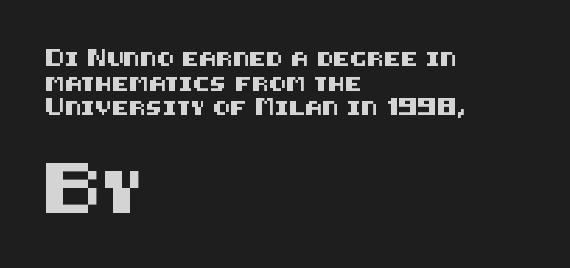
{"serif": "no", "italic": "no", "width": "normal", "stroke_contrast": "medium", "x_height": "large", "underline": "no", "align": "left", "line_spacing_ratio": 1.76, "letter_spacing": "normal", "letter_spacing_em": 0.0, "larger_block": "second", "size_ratio": 3.0, "glyph_px": 42}
